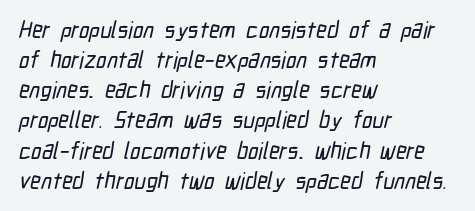
Interline gaps are of average width in this sample. Underlining? Definitely not there. Short note: letters normally spaced. Where is the straight margin? On the left.
